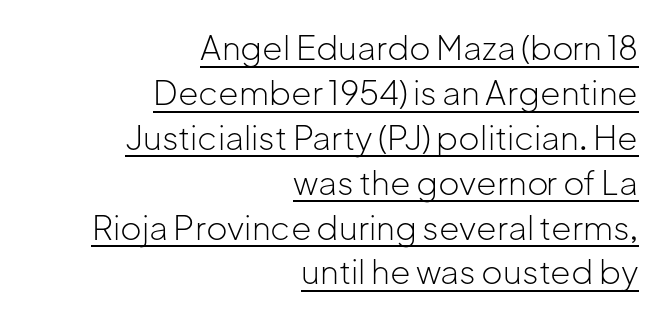
Q: Is the text bold? A: No.
Q: Is the text italic (slanted)? A: No, it is upright.
Q: Is the typeface a serif or a sans-serif typeface? A: Sans-serif.
Q: Is the text underlined? A: Yes.
Q: How is the paragraph aligned? A: Right-aligned.
Q: Is the spacing between letters normal or unusually wide? A: Normal.
Q: Is the spacing between lines tight, normal or loose? A: Normal.
Q: Width (condensed, normal, or wide)? A: Normal.
Q: Stroke contrast? A: Low.
Q: x-height? A: Medium.
Q: Monospaced? A: No.
